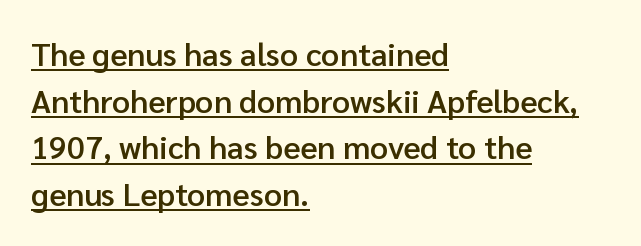
The passage is arranged the way most books set body copy — flush left. This block has exactly the height ordinary leading produces. This is the in-between weight designers call semibold or demi. Character widths vary here, with narrow letters taking less room than wide ones. Italic: no, the glyphs are upright roman. Somebody hit Ctrl+U on this one — the words are underlined.
